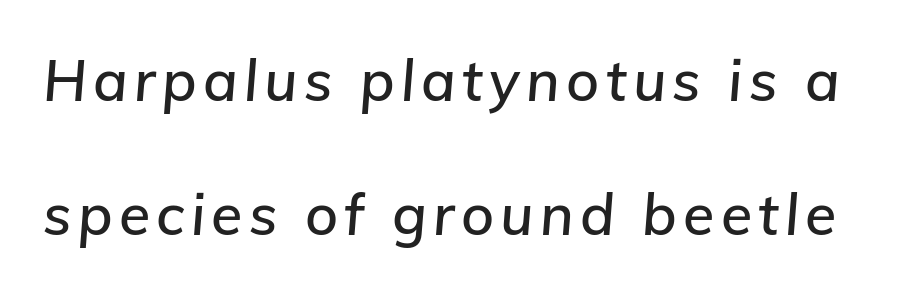
The image shows 57 px text type, italic (leaning right); set loose line spacing (2.35x), not underlined; low stroke contrast and a medium x-height.
